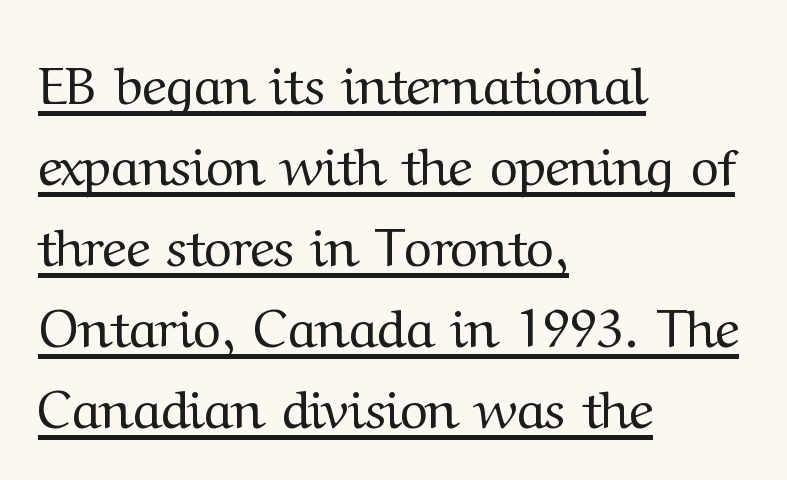
Q: Is the text bold? A: No.
Q: Is the text italic (slanted)? A: No, it is upright.
Q: Is the typeface a serif or a sans-serif typeface? A: Serif.
Q: Is the text underlined? A: Yes.
Q: How is the paragraph aligned? A: Left-aligned.
Q: Is the spacing between letters normal or unusually wide? A: Normal.
Q: Is the spacing between lines tight, normal or loose? A: Normal.
Q: Width (condensed, normal, or wide)? A: Normal.
Q: Stroke contrast? A: Medium.
Q: x-height? A: Medium.
Q: Monospaced? A: No.
